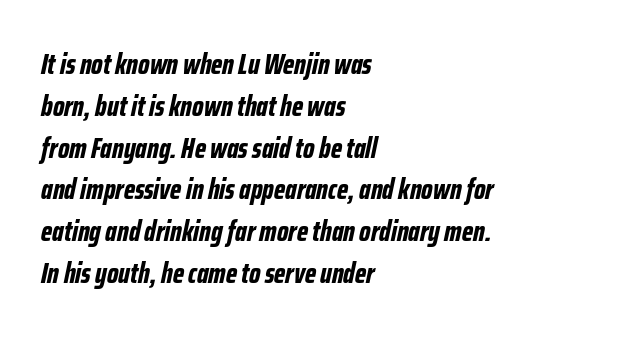
Q: Is the text bold? A: Yes.
Q: Is the text italic (slanted)? A: Yes, it leans right by about 12 degrees.
Q: Is the text underlined? A: No.
Q: How is the paragraph aligned? A: Left-aligned.
Q: Is the spacing between letters normal or unusually wide? A: Normal.
Q: Is the spacing between lines tight, normal or loose? A: Normal.
Q: Width (condensed, normal, or wide)? A: Condensed.
Q: Stroke contrast? A: Low.
Q: x-height? A: Medium.
Q: Monospaced? A: No.
